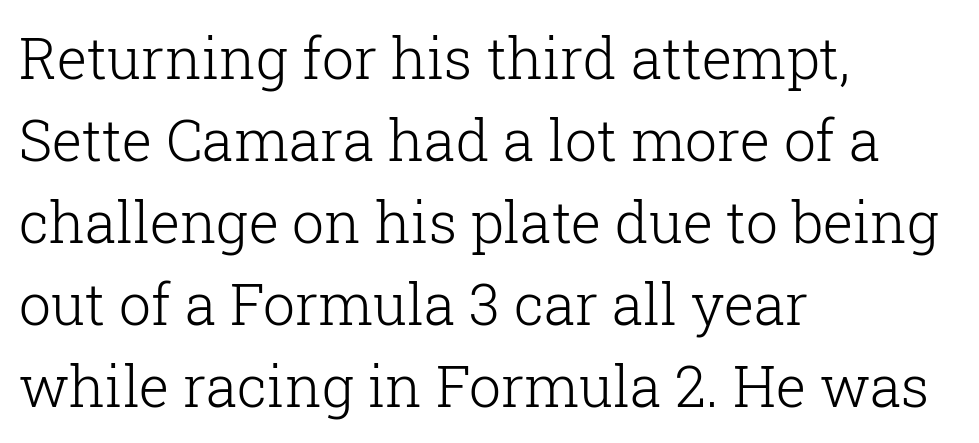
{"serif": "yes", "italic": "no", "bold": "no", "weight": "light", "width": "normal", "stroke_contrast": "low", "x_height": "medium", "monospaced": "no", "underline": "no", "align": "left", "line_spacing": "normal", "line_spacing_ratio": 1.44, "letter_spacing": "normal", "letter_spacing_em": 0.0, "glyph_px": 57}
